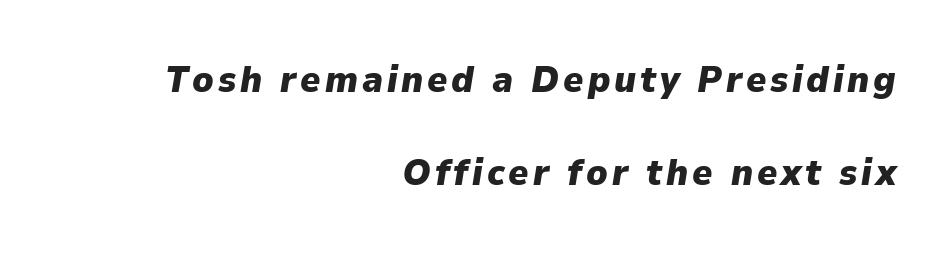
The image shows 38 px heavy type, italic (leaning right); set right-aligned, loose line spacing (2.45x), not underlined; low stroke contrast and a medium x-height.
